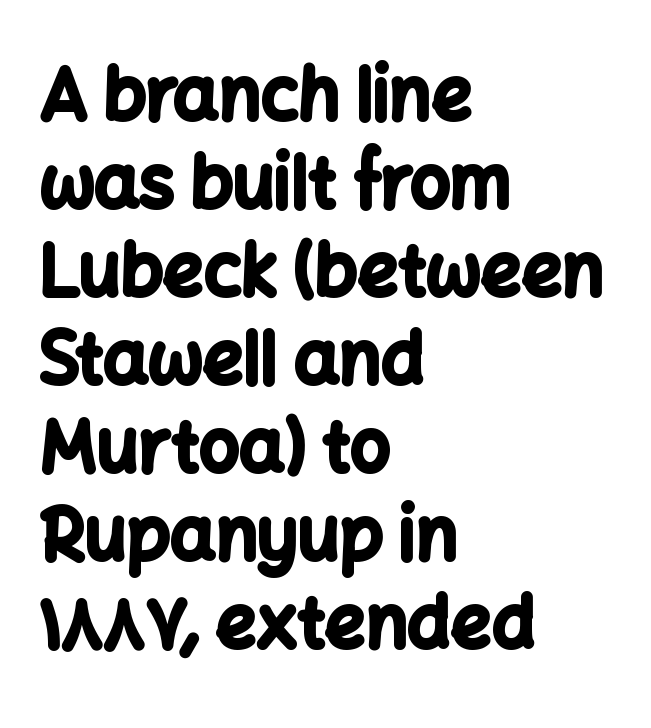
{"serif": "no", "italic": "no", "bold": "yes", "weight": "bold", "width": "normal", "stroke_contrast": "low", "x_height": "medium", "monospaced": "no", "underline": "no", "align": "left", "line_spacing_ratio": 1.24, "letter_spacing": "normal", "letter_spacing_em": 0.0, "glyph_px": 71}
